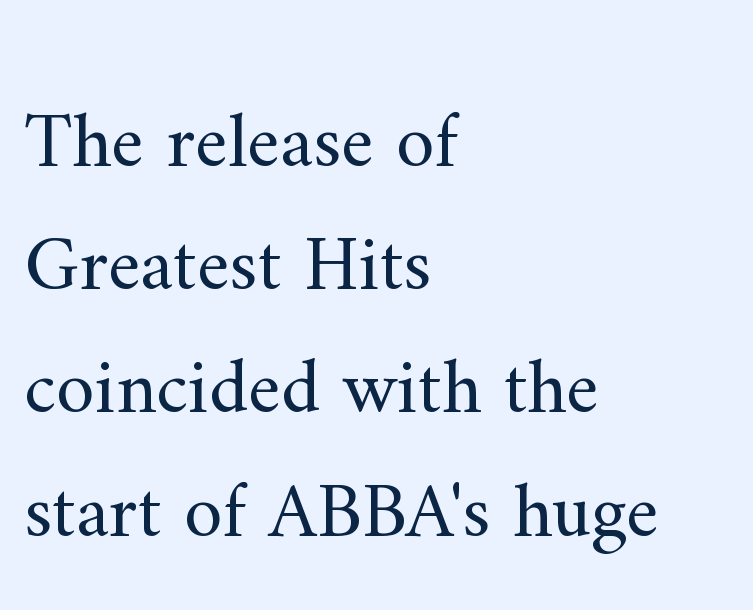
{"serif": "yes", "italic": "no", "bold": "no", "weight": "regular", "width": "normal", "stroke_contrast": "medium", "x_height": "small", "monospaced": "no", "underline": "no", "align": "left", "line_spacing": "normal", "line_spacing_ratio": 1.58, "letter_spacing": "normal", "letter_spacing_em": 0.0, "glyph_px": 78}
